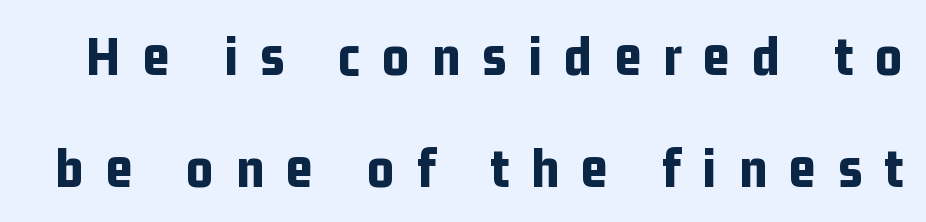
The face used here has the dense, thick strokes of a bold. The typeface chosen for these lines omits serifs. Underlining? Definitely not there. The designer dialed line spacing up above the default. This rendering widens character spacing well past its baseline value.
